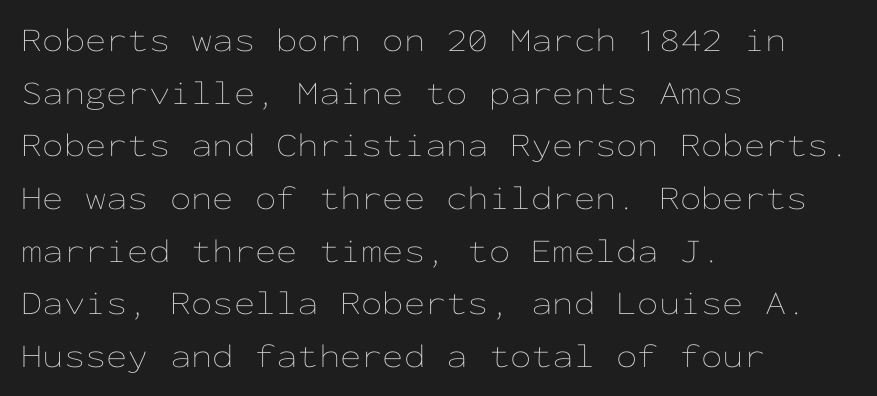
The image shows 34 px thin, wide type, upright, monospaced; set left-aligned, normal line spacing (1.55x), normal letter spacing, not underlined; low stroke contrast and a medium x-height.
